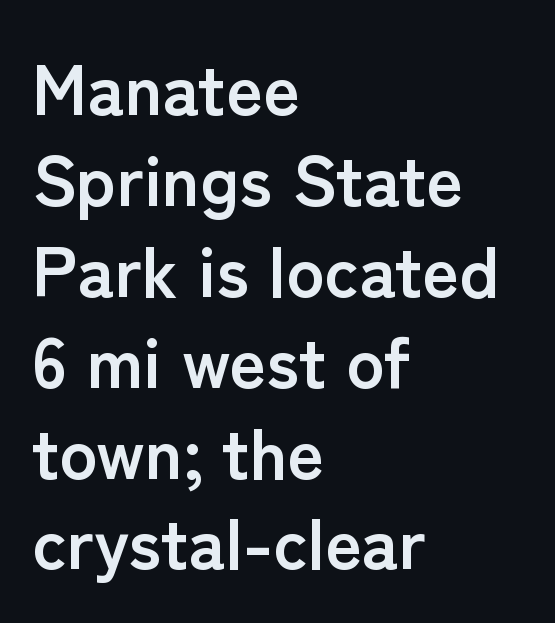
{"serif": "no", "italic": "no", "bold": "yes", "weight": "semibold", "width": "normal", "stroke_contrast": "low", "x_height": "medium", "monospaced": "no", "underline": "no", "align": "left", "line_spacing": "normal", "line_spacing_ratio": 1.28, "letter_spacing": "normal", "letter_spacing_em": 0.0, "glyph_px": 71}
